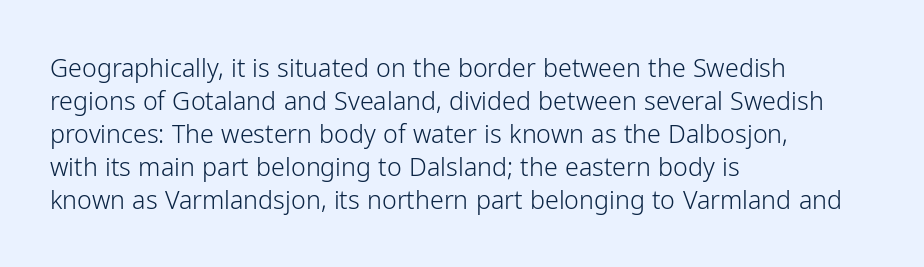
Q: Is the text bold? A: No.
Q: Is the text italic (slanted)? A: No, it is upright.
Q: Is the text underlined? A: No.
Q: How is the paragraph aligned? A: Left-aligned.
Q: Is the spacing between letters normal or unusually wide? A: Normal.
Q: Is the spacing between lines tight, normal or loose? A: Normal.
